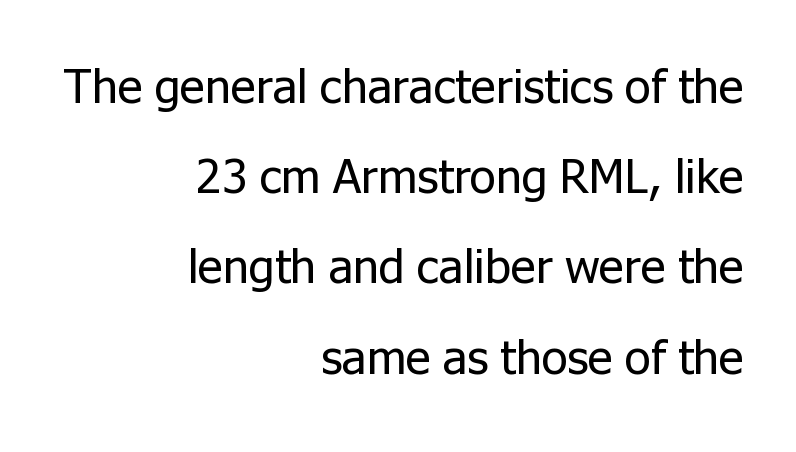
The image shows 48 px regular-weight sans-serif type, upright; set right-aligned, line spacing 1.88x, normal letter spacing, not underlined; low stroke contrast and a medium x-height.
